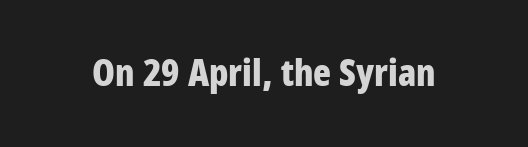
Q: Is the text bold? A: Yes.
Q: Is the text italic (slanted)? A: No, it is upright.
Q: Is the typeface a serif or a sans-serif typeface? A: Sans-serif.
Q: Is the text underlined? A: No.
Q: Is the spacing between letters normal or unusually wide? A: Normal.
Q: Width (condensed, normal, or wide)? A: Condensed.
Q: Stroke contrast? A: Low.
Q: x-height? A: Large.
Q: Monospaced? A: No.
